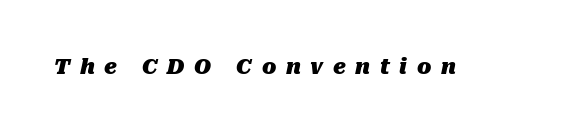
The image shows 21 px bold type, italic (leaning right); set unusually wide letter spacing (+0.46 em), not underlined.
